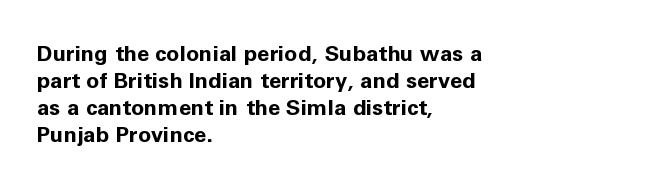
{"italic": "no", "bold": "yes", "underline": "no", "align": "left", "line_spacing_ratio": 1.22, "letter_spacing": "normal", "letter_spacing_em": 0.0, "glyph_px": 22}
